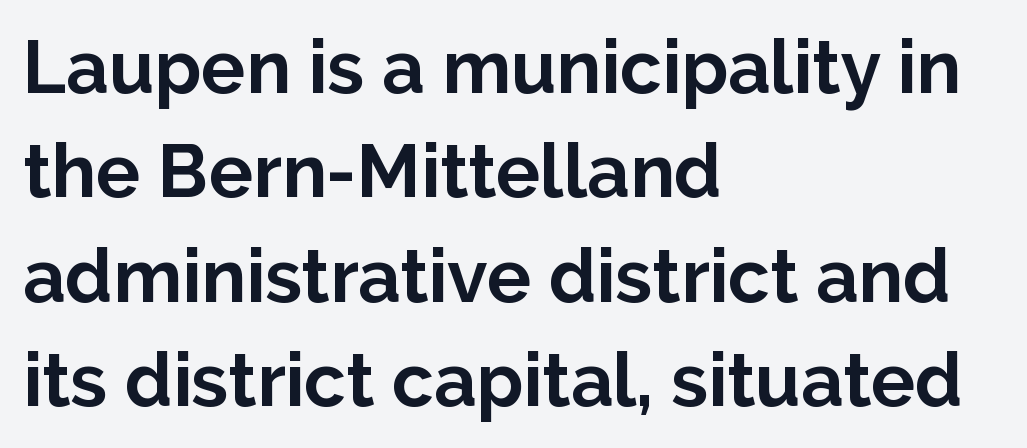
Q: Is the text bold? A: Yes.
Q: Is the text italic (slanted)? A: No, it is upright.
Q: Is the typeface a serif or a sans-serif typeface? A: Sans-serif.
Q: Is the text underlined? A: No.
Q: How is the paragraph aligned? A: Left-aligned.
Q: Is the spacing between letters normal or unusually wide? A: Normal.
Q: Is the spacing between lines tight, normal or loose? A: Normal.
Q: Width (condensed, normal, or wide)? A: Normal.
Q: Stroke contrast? A: Low.
Q: x-height? A: Medium.
Q: Monospaced? A: No.
